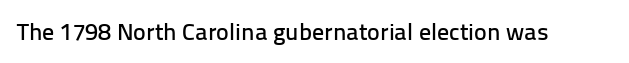
The image shows 24 px text type, upright; set normal letter spacing, not underlined.
